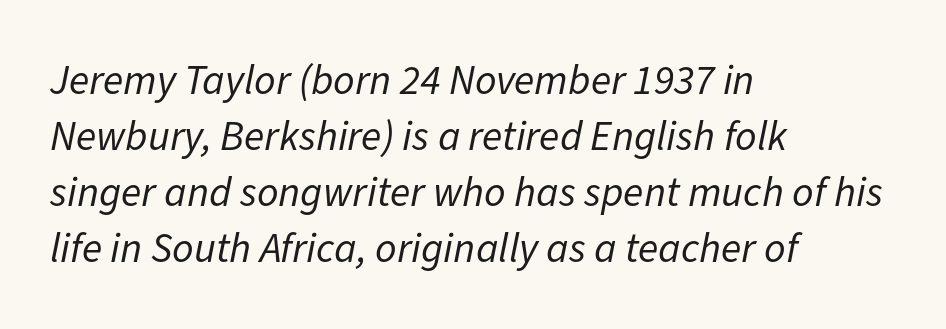
Q: Is the text bold? A: No.
Q: Is the text italic (slanted)? A: Yes, it leans right by about 11 degrees.
Q: Is the text underlined? A: No.
Q: How is the paragraph aligned? A: Left-aligned.
Q: Is the spacing between letters normal or unusually wide? A: Normal.
Q: Is the spacing between lines tight, normal or loose? A: Normal.
Q: Width (condensed, normal, or wide)? A: Normal.
Q: Stroke contrast? A: Low.
Q: x-height? A: Medium.
Q: Monospaced? A: No.
